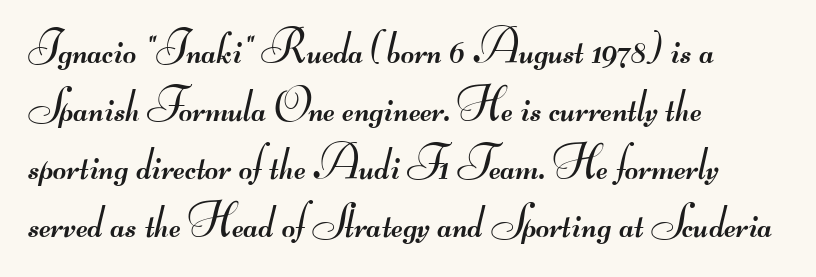
The image shows 46 px regular-weight, wide sans-serif type; set left-aligned, normal line spacing (1.26x), normal letter spacing, not underlined; medium stroke contrast.
